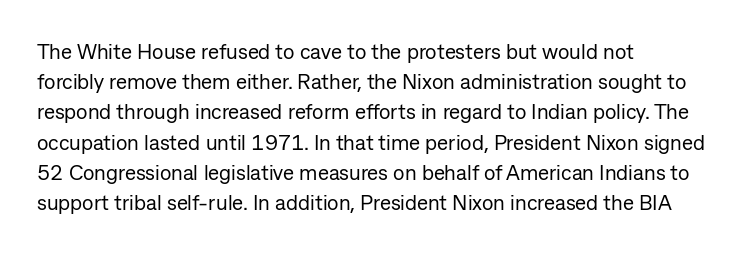
Regarding leading, the lines here are spaced in the standard way. Underline: absent. A classic flush-left, rag-right setting is used for this passage. Every character sits straight up, as roman type does.
